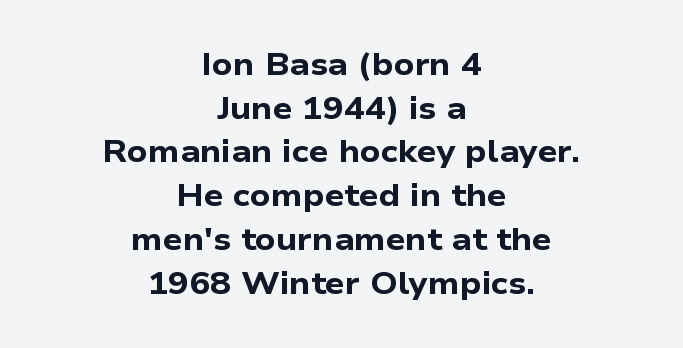
{"serif": "no", "bold": "yes", "weight": "bold", "width": "wide", "stroke_contrast": "low", "x_height": "medium", "monospaced": "no", "underline": "no", "align": "center", "line_spacing": "normal", "line_spacing_ratio": 1.41, "letter_spacing": "normal", "letter_spacing_em": 0.0, "glyph_px": 31}
